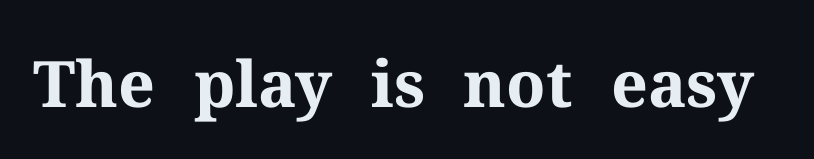
The image shows 64 px bold serif type, upright; set normal letter spacing, not underlined; medium stroke contrast and a medium x-height.
